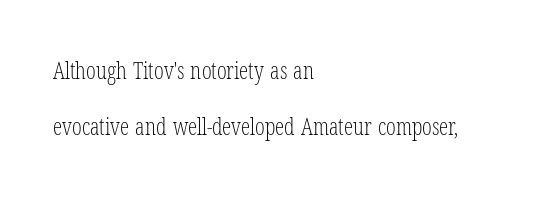
Q: Is the text bold? A: No.
Q: Is the text italic (slanted)? A: No, it is upright.
Q: Is the text underlined? A: No.
Q: How is the paragraph aligned? A: Left-aligned.
Q: Is the spacing between letters normal or unusually wide? A: Normal.
Q: Is the spacing between lines tight, normal or loose? A: Loose.
